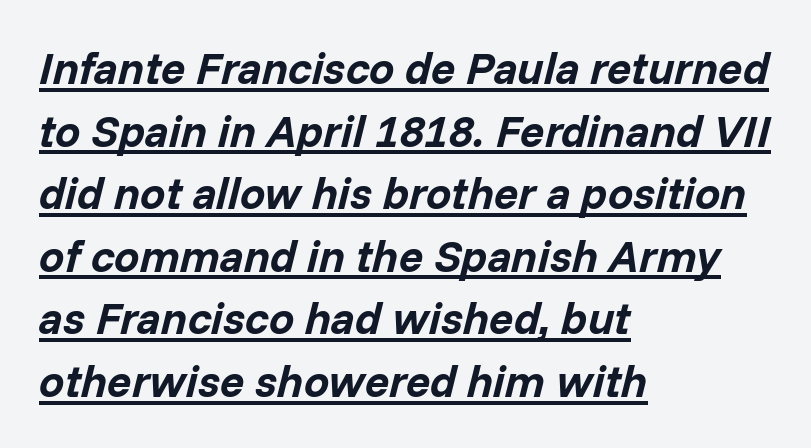
The image shows 45 px bold type, italic (leaning right); set left-aligned, normal line spacing (1.39x), normal letter spacing, underlined; low stroke contrast and a medium x-height.
